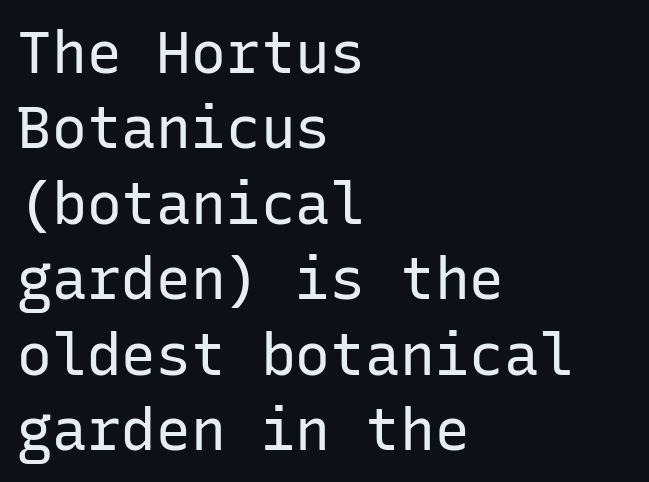
{"serif": "no", "italic": "no", "bold": "no", "weight": "regular", "width": "normal", "stroke_contrast": "low", "x_height": "medium", "monospaced": "yes", "underline": "no", "align": "left", "line_spacing": "normal", "line_spacing_ratio": 1.3, "letter_spacing": "normal", "letter_spacing_em": 0.0, "glyph_px": 58}
